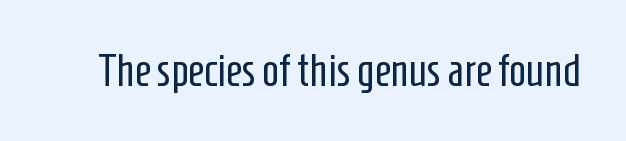
Q: Is the text bold? A: No.
Q: Is the text italic (slanted)? A: No, it is upright.
Q: Is the typeface a serif or a sans-serif typeface? A: Sans-serif.
Q: Is the text underlined? A: No.
Q: Is the spacing between letters normal or unusually wide? A: Normal.
Q: Width (condensed, normal, or wide)? A: Condensed.
Q: Stroke contrast? A: Low.
Q: x-height? A: Medium.
Q: Monospaced? A: No.
